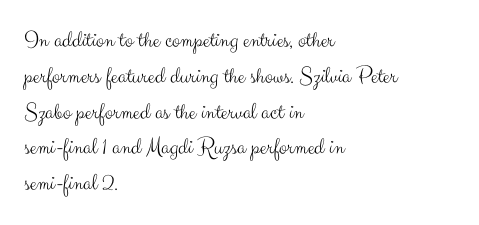
The image shows 24 px text type; set left-aligned, normal line spacing (1.49x), normal letter spacing, not underlined.
